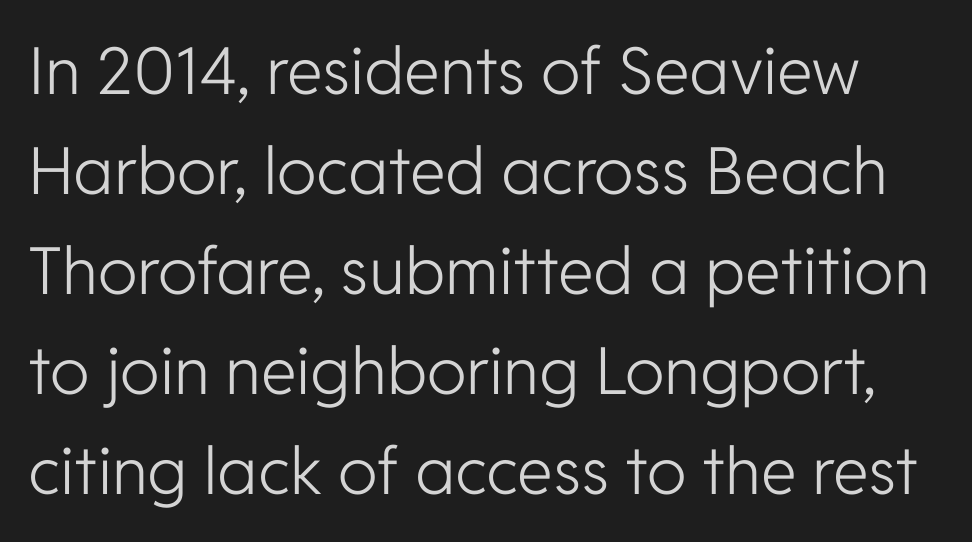
{"serif": "no", "italic": "no", "bold": "no", "weight": "light", "width": "normal", "stroke_contrast": "low", "x_height": "medium", "monospaced": "no", "underline": "no", "line_spacing": "normal", "line_spacing_ratio": 1.54, "letter_spacing": "normal", "letter_spacing_em": 0.0, "glyph_px": 65}
